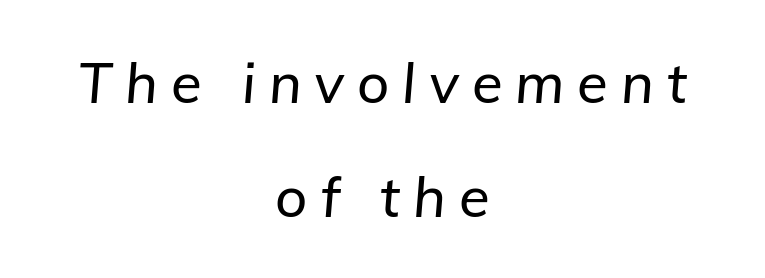
Q: Is the text italic (slanted)? A: Yes, it leans right by about 5 degrees.
Q: Is the text underlined? A: No.
Q: How is the paragraph aligned? A: Centered.
Q: Is the spacing between letters normal or unusually wide? A: Unusually wide.
Q: Is the spacing between lines tight, normal or loose? A: Loose.
Q: Width (condensed, normal, or wide)? A: Normal.
Q: Stroke contrast? A: Low.
Q: x-height? A: Medium.
Q: Monospaced? A: No.
